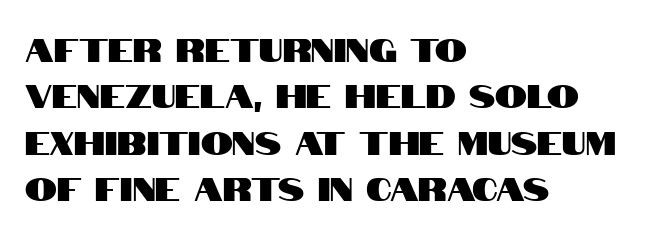
{"serif": "no", "italic": "no", "width": "condensed", "stroke_contrast": "high", "x_height": "large", "monospaced": "no", "underline": "no", "align": "left", "line_spacing": "normal", "line_spacing_ratio": 1.45, "letter_spacing": "normal", "letter_spacing_em": 0.0, "glyph_px": 32}
